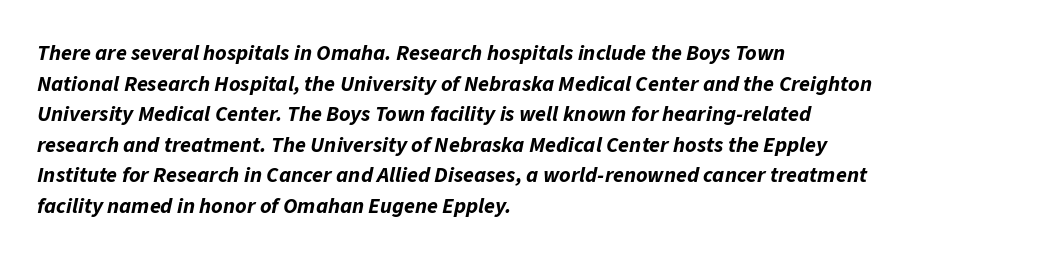
A normal amount of white space separates one row of letters from the next. The words here are not underlined. The rag falls on the right side of this text block. If you drew a line through each stem, it would be angled. I'd describe the lettering as bold — thick and assertive.
